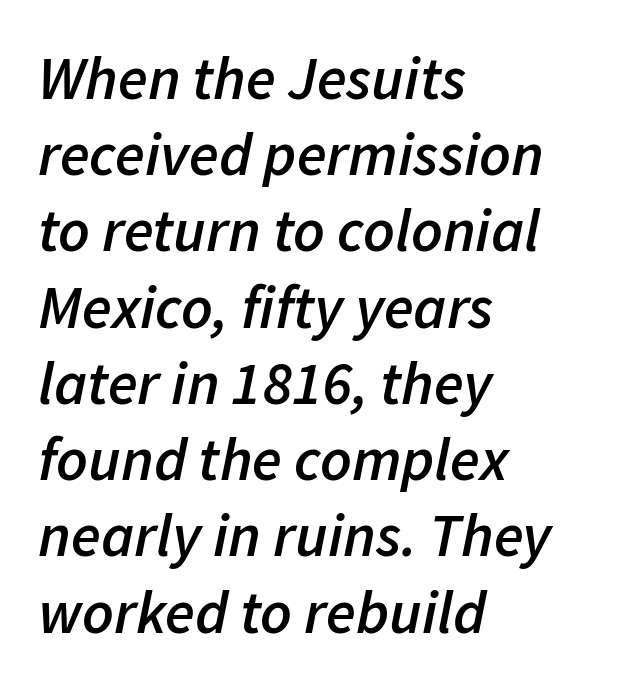
Q: Is the text bold? A: Semi-bold.
Q: Is the text italic (slanted)? A: Yes, it leans right by about 11 degrees.
Q: Is the text underlined? A: No.
Q: How is the paragraph aligned? A: Left-aligned.
Q: Is the spacing between letters normal or unusually wide? A: Normal.
Q: Is the spacing between lines tight, normal or loose? A: Normal.
Q: Width (condensed, normal, or wide)? A: Normal.
Q: Stroke contrast? A: Low.
Q: x-height? A: Medium.
Q: Monospaced? A: No.
